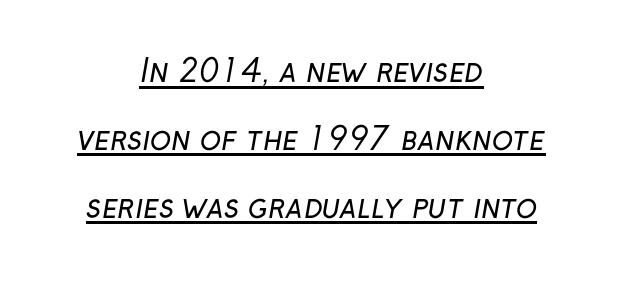
Q: Is the text bold? A: No.
Q: Is the typeface a serif or a sans-serif typeface? A: Sans-serif.
Q: Is the text underlined? A: Yes.
Q: How is the paragraph aligned? A: Centered.
Q: Is the spacing between letters normal or unusually wide? A: Normal.
Q: Is the spacing between lines tight, normal or loose? A: Loose.
Q: Width (condensed, normal, or wide)? A: Normal.
Q: Stroke contrast? A: Low.
Q: x-height? A: Medium.
Q: Monospaced? A: No.
